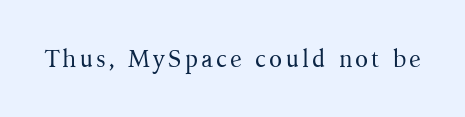
{"italic": "no", "bold": "no", "underline": "no", "glyph_px": 24}
